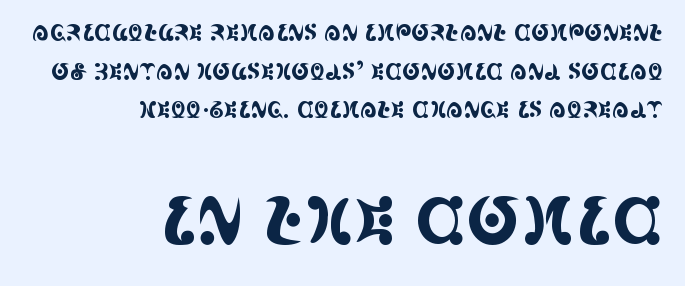
Q: Is the text italic (slanted)? A: No, it is upright.
Q: Is the typeface a serif or a sans-serif typeface? A: Serif.
Q: Is the text underlined? A: No.
Q: How is the paragraph aligned? A: Right-aligned.
Q: Is the spacing between letters normal or unusually wide? A: Normal.
Q: Which block of text is set in a larger size, the first (top) or the second (bottom)? A: The second (bottom) one.
Q: Width (condensed, normal, or wide)? A: Condensed.
Q: x-height? A: Large.
Q: Monospaced? A: No.
